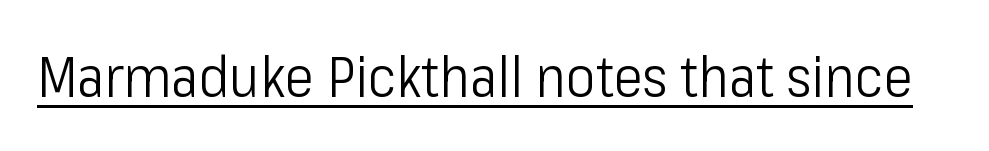
Q: Is the text bold? A: No.
Q: Is the text italic (slanted)? A: No, it is upright.
Q: Is the typeface a serif or a sans-serif typeface? A: Sans-serif.
Q: Is the text underlined? A: Yes.
Q: Is the spacing between letters normal or unusually wide? A: Normal.
Q: Width (condensed, normal, or wide)? A: Condensed.
Q: Stroke contrast? A: Low.
Q: x-height? A: Medium.
Q: Monospaced? A: No.
